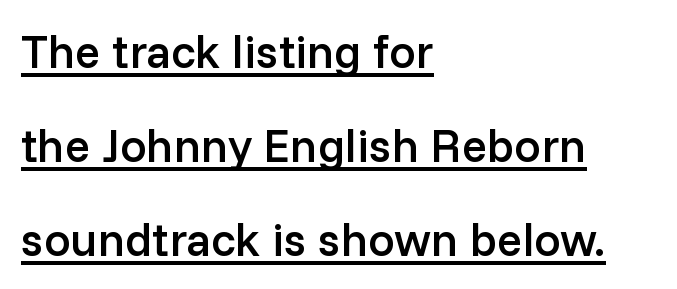
{"serif": "no", "italic": "no", "bold": "semi", "weight": "semibold", "width": "normal", "stroke_contrast": "low", "x_height": "medium", "monospaced": "no", "underline": "yes", "align": "left", "line_spacing": "loose", "line_spacing_ratio": 2.0, "letter_spacing": "normal", "letter_spacing_em": 0.0, "glyph_px": 47}
